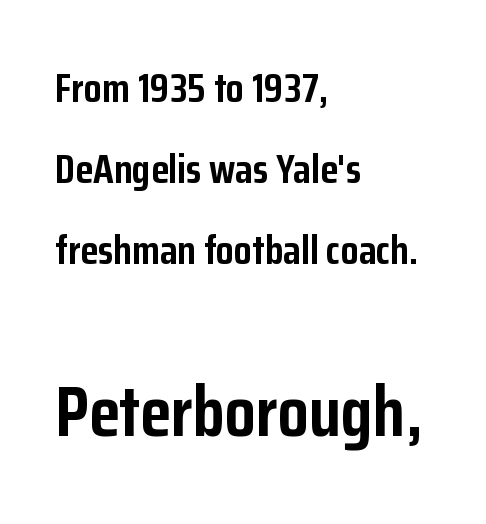
The image shows 71 px semibold, condensed sans-serif type, upright; set left-aligned, loose line spacing (1.98x), normal letter spacing, not underlined; the second (bottom) block is 1.73x larger; low stroke contrast and a medium x-height.
